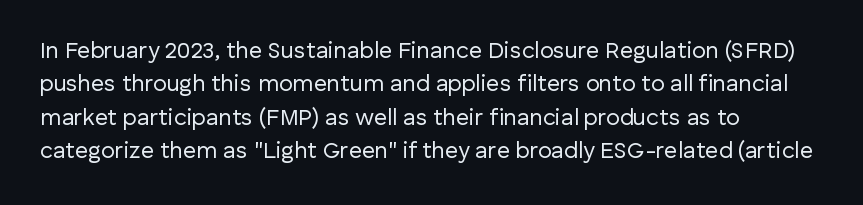
{"italic": "no", "bold": "no", "underline": "no", "align": "left", "line_spacing": "normal", "line_spacing_ratio": 1.45, "letter_spacing": "normal", "letter_spacing_em": 0.0, "glyph_px": 23}
